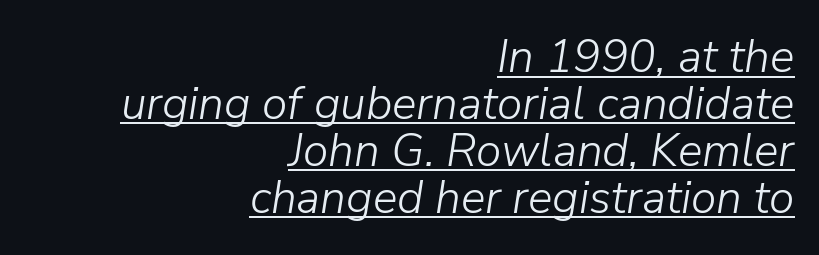
{"italic": "yes", "lean": "right", "slant_degrees": 9, "bold": "no", "weight": "light", "width": "normal", "stroke_contrast": "low", "x_height": "medium", "monospaced": "no", "underline": "yes", "align": "right", "line_spacing": "tight", "line_spacing_ratio": 1.02, "letter_spacing": "normal", "letter_spacing_em": 0.0, "glyph_px": 46}
